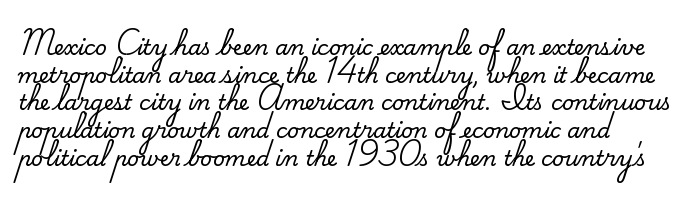
Q: Is the text italic (slanted)? A: Yes.
Q: Is the text underlined? A: No.
Q: Is the spacing between letters normal or unusually wide? A: Normal.
Q: Is the spacing between lines tight, normal or loose? A: Normal.
